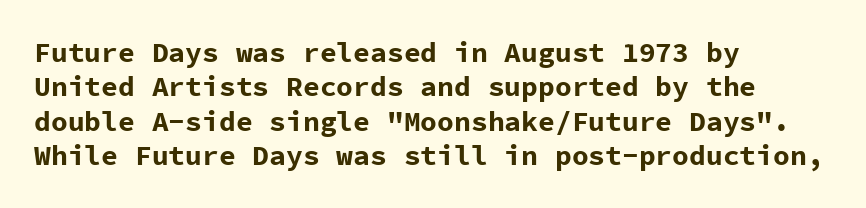
{"serif": "no", "italic": "no", "bold": "yes", "weight": "bold", "width": "normal", "stroke_contrast": "low", "x_height": "medium", "monospaced": "yes", "underline": "no", "align": "left", "line_spacing_ratio": 1.23, "letter_spacing": "normal", "letter_spacing_em": 0.0, "glyph_px": 28}
